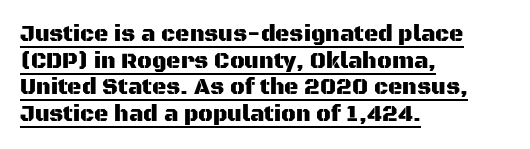
{"italic": "no", "underline": "yes", "align": "left", "line_spacing_ratio": 1.21, "letter_spacing": "normal", "letter_spacing_em": 0.0, "glyph_px": 22}
